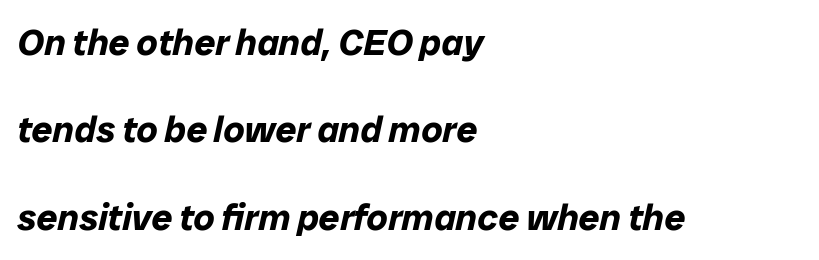
Letters rest on an invisible, unmarked baseline. Looking at the ascenders, they clearly lean. Words appear dense and cohesive because spacing is normal. One-word summary of the alignment: left. This sample trades compactness for vertical openness between lines.
